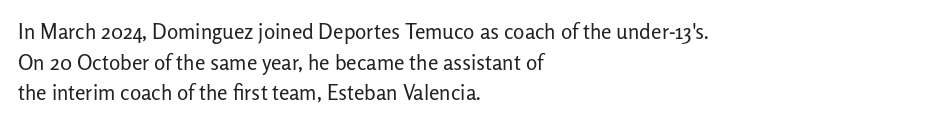
The image shows 21 px text type, upright; set left-aligned, normal line spacing (1.46x), normal letter spacing, not underlined.
